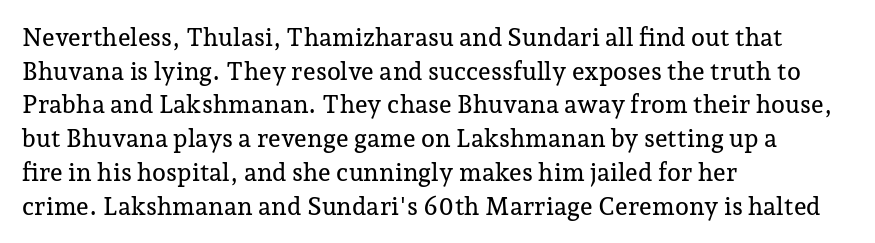
Caption: multi-line text, flush left, ragged right. The font's upright variant was chosen for this text. What stands out about the letter spacing? Nothing — it is the standard amount. Has an underline been added? It has not. This block has exactly the height ordinary leading produces.
